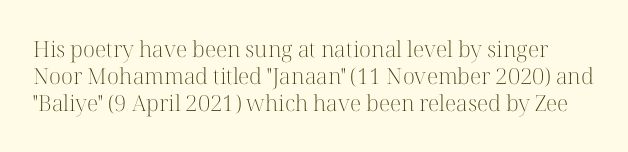
Q: Is the text bold? A: No.
Q: Is the text italic (slanted)? A: No, it is upright.
Q: Is the text underlined? A: No.
Q: Is the spacing between letters normal or unusually wide? A: Normal.
